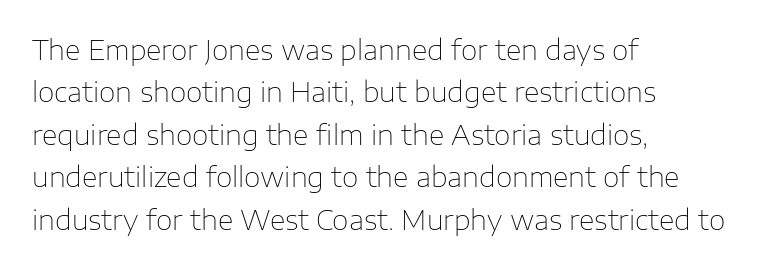
{"italic": "no", "bold": "no", "underline": "no", "align": "left", "line_spacing": "normal", "line_spacing_ratio": 1.57, "letter_spacing": "normal", "letter_spacing_em": 0.0, "glyph_px": 27}
